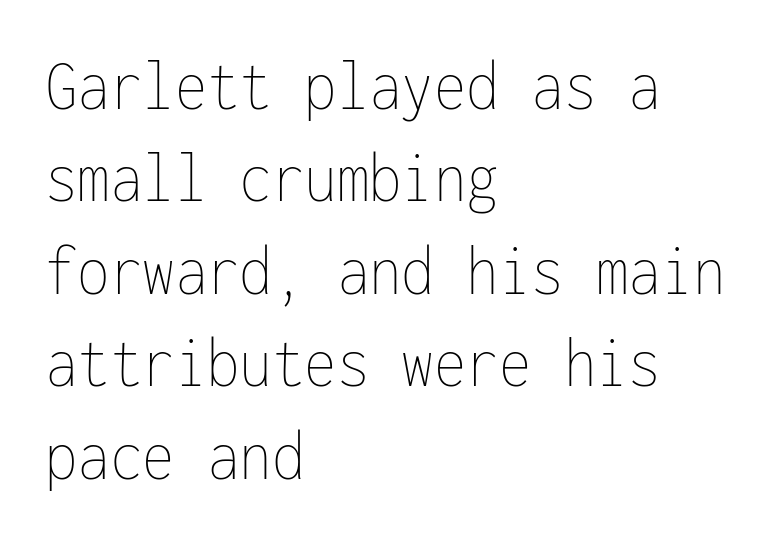
{"italic": "no", "bold": "no", "weight": "thin", "width": "condensed", "stroke_contrast": "low", "x_height": "medium", "monospaced": "yes", "underline": "no", "align": "left", "line_spacing": "normal", "line_spacing_ratio": 1.25, "letter_spacing": "normal", "letter_spacing_em": 0.0, "glyph_px": 74}
